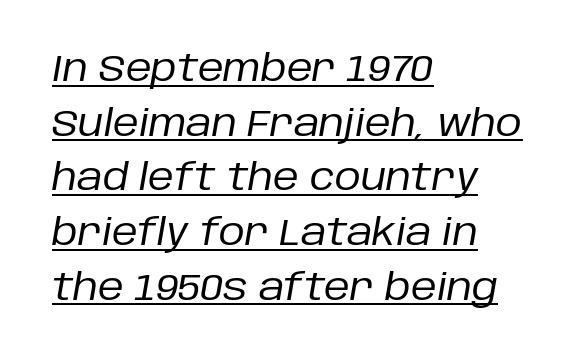
Q: Is the text bold? A: No.
Q: Is the text italic (slanted)? A: Yes, it leans right by about 10 degrees.
Q: Is the text underlined? A: Yes.
Q: How is the paragraph aligned? A: Left-aligned.
Q: Is the spacing between letters normal or unusually wide? A: Normal.
Q: Is the spacing between lines tight, normal or loose? A: Normal.
Q: Width (condensed, normal, or wide)? A: Normal.
Q: Stroke contrast? A: Low.
Q: x-height? A: Large.
Q: Monospaced? A: No.
